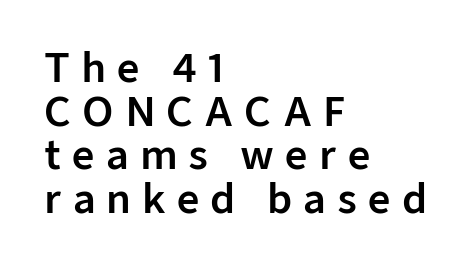
Do the characters align in a grid? No, the font is proportional. The string is rendered with underlining switched off. Is there any slant? The stems are plumb. Vertical spacing — tight. All the whitespace from short lines collects on the right. Does the type have serifs? No, each stem ends abruptly.
